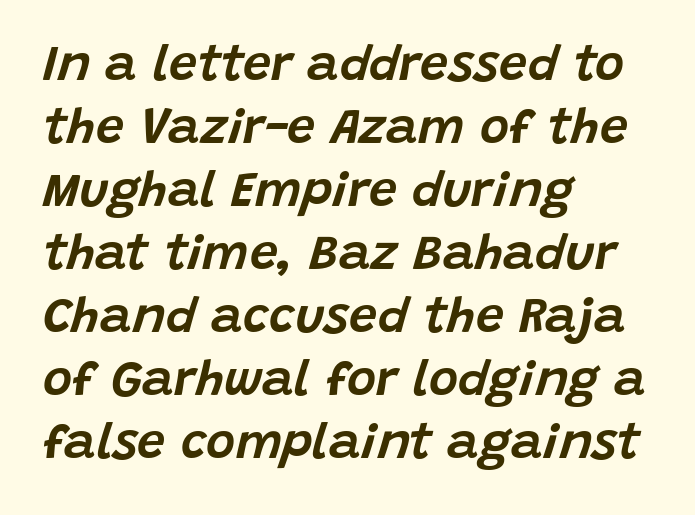
Honestly, the letter spacing is just normal — you wouldn't notice it. Character widths vary here, with narrow letters taking less room than wide ones. Every character sits at an angle, as italics do. In CSS terms this would be text-align: left. Check under the words: just untouched page. Vertically, the passage feels balanced, rows spaced as you'd expect.
